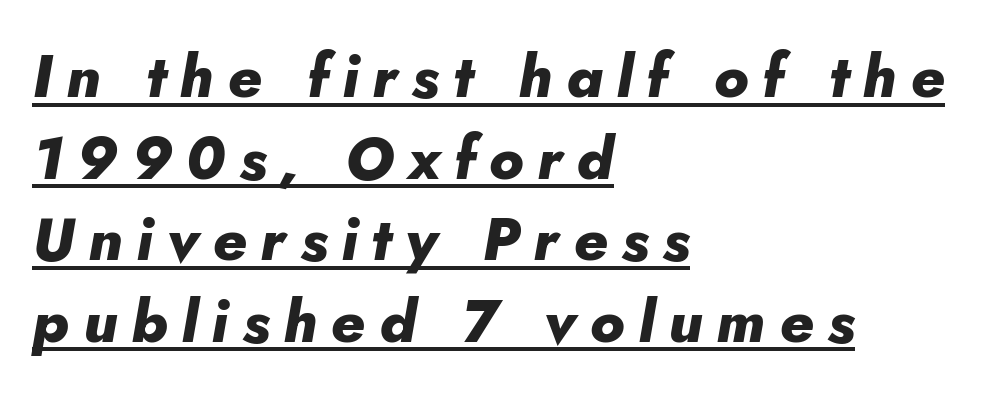
You can tell it's italic because the verticals aren't actually vertical. Each letter keeps its own natural width here, so spacing adapts to shape. Leftover space on each line is placed entirely after the last word. The rendering uses the underline text-decoration. In terms of weight, the rendering is a true, heavy bold. Reading down the column, the eye jumps a familiar distance to each next line.
